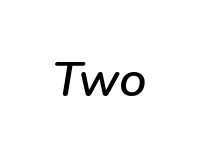
The image shows 49 px text type, italic (leaning right); set normal letter spacing, not underlined; low stroke contrast and a medium x-height.
